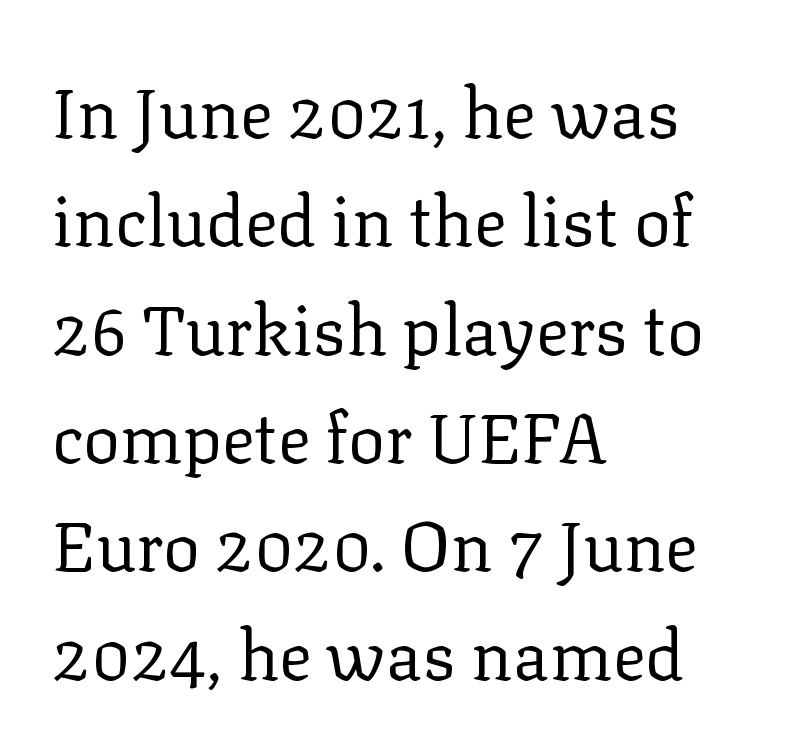
How would I describe the line gaps? Plain and ordinary. Type without underlining. Every character sits straight up, as roman type does. In terms of letterform style, serifs are clearly present.
